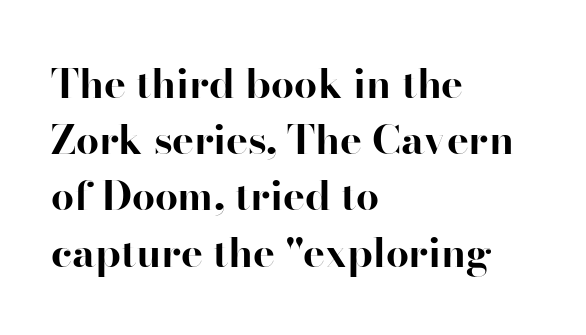
The image shows 41 px bold serif type, upright; set left-aligned, normal line spacing (1.37x), normal letter spacing, not underlined; high stroke contrast and a small x-height.
